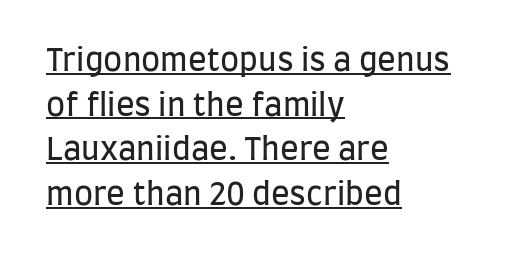
Like a heading marked for emphasis, these lines bear an underscore. Which margin do the lines hug? The left one — the right edge is uneven. The font is comparable to plain body text, perhaps lighter. Do the characters align in a grid? No, the font is proportional. Nothing sits at the stroke ends, so this counts as sans-serif.
